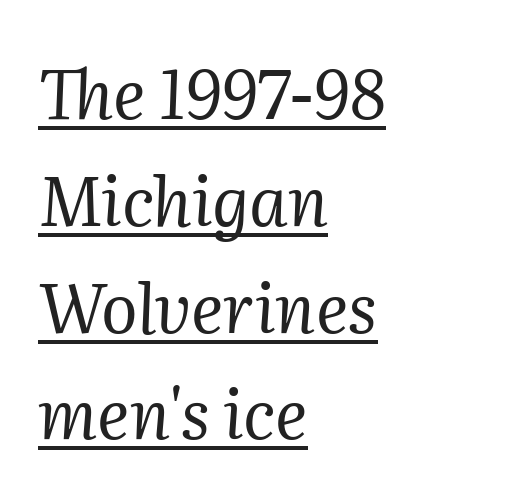
Nothing unusual about the tracking: characters are spaced as the font intends. Note the varied advance widths — an 'i' is clearly narrower than an 'm'. I'd call this a serif setting — the letters wear small feet. Is the type slanted? Yes — the strokes lean at a clear angle. Honestly, the underline is the first thing you notice here.
